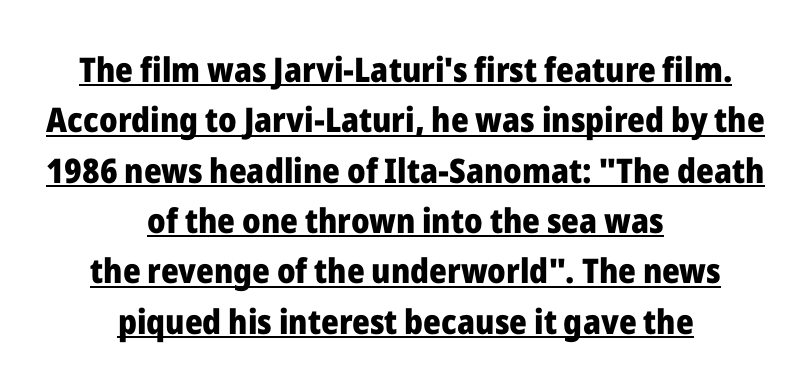
Q: Is the text bold? A: Yes.
Q: Is the text italic (slanted)? A: No, it is upright.
Q: Is the typeface a serif or a sans-serif typeface? A: Sans-serif.
Q: Is the text underlined? A: Yes.
Q: How is the paragraph aligned? A: Centered.
Q: Is the spacing between letters normal or unusually wide? A: Normal.
Q: Is the spacing between lines tight, normal or loose? A: Normal.
Q: Width (condensed, normal, or wide)? A: Normal.
Q: Stroke contrast? A: Low.
Q: x-height? A: Medium.
Q: Monospaced? A: No.
